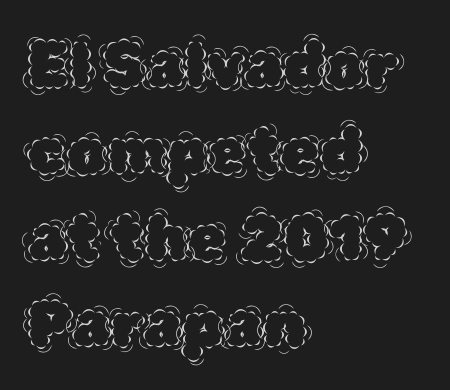
Q: Is the text bold? A: No.
Q: Is the text italic (slanted)? A: No, it is upright.
Q: Is the text underlined? A: No.
Q: How is the paragraph aligned? A: Left-aligned.
Q: Is the spacing between letters normal or unusually wide? A: Normal.
Q: Is the spacing between lines tight, normal or loose? A: Normal.
Q: Width (condensed, normal, or wide)? A: Normal.
Q: x-height? A: Large.
Q: Monospaced? A: No.
